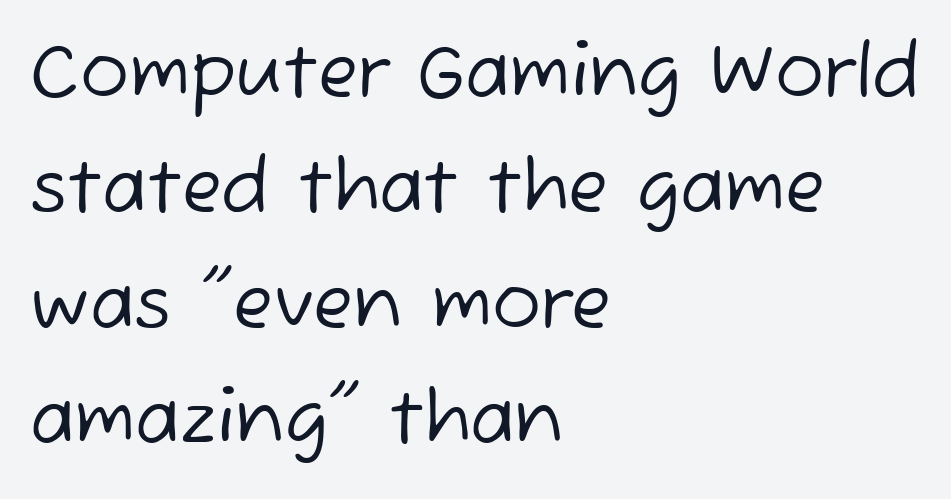
Q: Is the text bold? A: No.
Q: Is the typeface a serif or a sans-serif typeface? A: Sans-serif.
Q: Is the text underlined? A: No.
Q: How is the paragraph aligned? A: Left-aligned.
Q: Is the spacing between letters normal or unusually wide? A: Normal.
Q: Is the spacing between lines tight, normal or loose? A: Normal.
Q: Width (condensed, normal, or wide)? A: Normal.
Q: Stroke contrast? A: Low.
Q: x-height? A: Medium.
Q: Monospaced? A: No.
